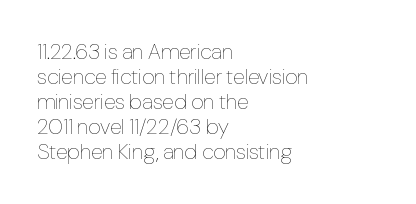
The image shows 22 px text type, upright; set left-aligned, tight line spacing (1.14x), normal letter spacing, not underlined.
